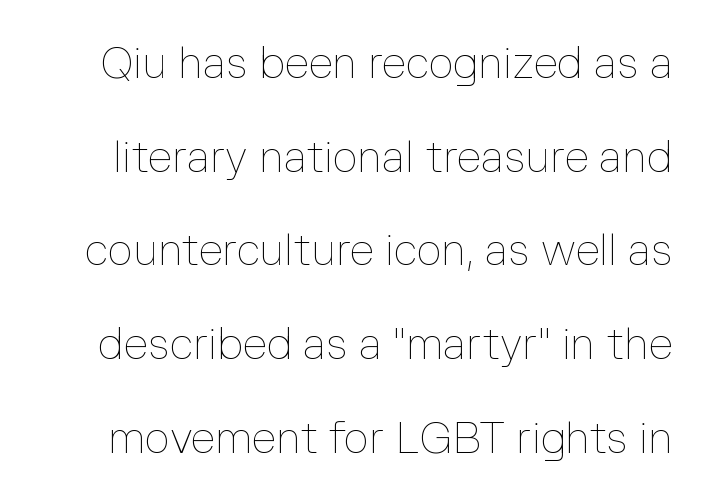
The image shows 44 px thin type, upright; set loose line spacing (2.13x), normal letter spacing, not underlined; low stroke contrast and a medium x-height.
